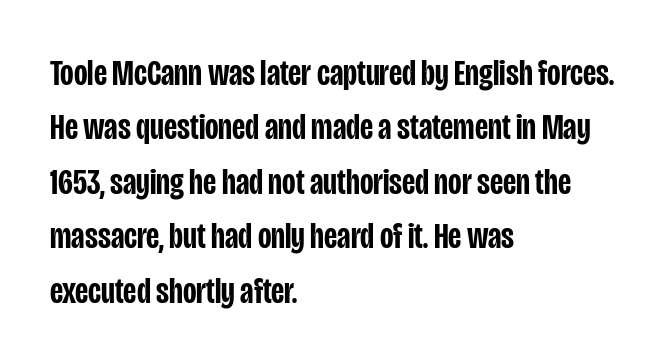
{"serif": "no", "italic": "no", "bold": "semi", "weight": "semibold", "width": "condensed", "stroke_contrast": "low", "x_height": "large", "monospaced": "no", "underline": "no", "align": "left", "line_spacing": "normal", "line_spacing_ratio": 1.47, "letter_spacing": "normal", "letter_spacing_em": 0.0, "glyph_px": 37}
